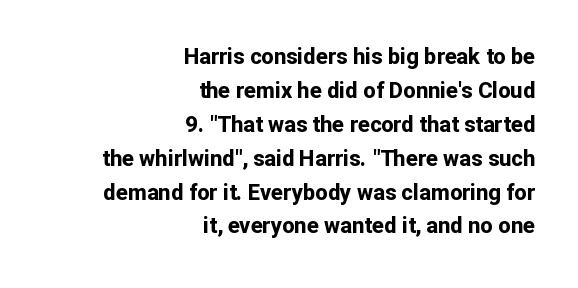
Q: Is the text bold? A: Yes.
Q: Is the text italic (slanted)? A: No, it is upright.
Q: Is the text underlined? A: No.
Q: How is the paragraph aligned? A: Right-aligned.
Q: Is the spacing between letters normal or unusually wide? A: Normal.
Q: Is the spacing between lines tight, normal or loose? A: Normal.
